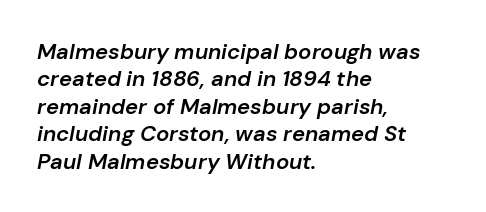
The glyphs look as if they've been sheared to an angle. Underlining? Definitely not there. These lines carry some extra weight — a demibold, not a full bold. Standard letterfit; no display-style spreading of the glyphs. This rendering uses left alignment, leaving the right contour irregular. The passage shown stacks its lines at a standard gap.
